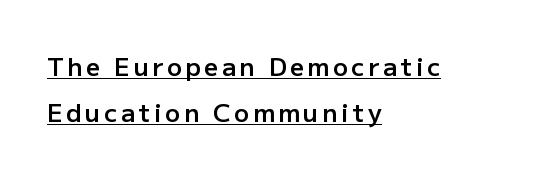
Q: Is the text bold? A: Semi-bold.
Q: Is the text italic (slanted)? A: No, it is upright.
Q: Is the text underlined? A: Yes.
Q: How is the paragraph aligned? A: Left-aligned.
